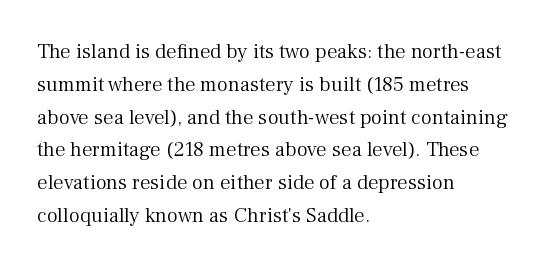
The image shows 21 px text type, upright; set left-aligned, normal line spacing (1.56x), normal letter spacing, not underlined.
